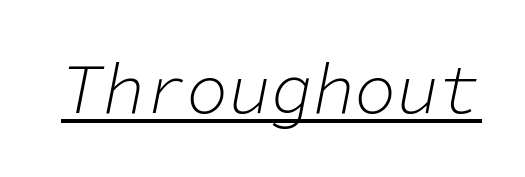
Monospaced: the letters line up in strict vertical columns. Vertical stems look standard width or narrower in stroke. Does the lettering tilt? It does — this is italic. Underline: present. Look at the tracking — it's just the regular setting, nothing added.
